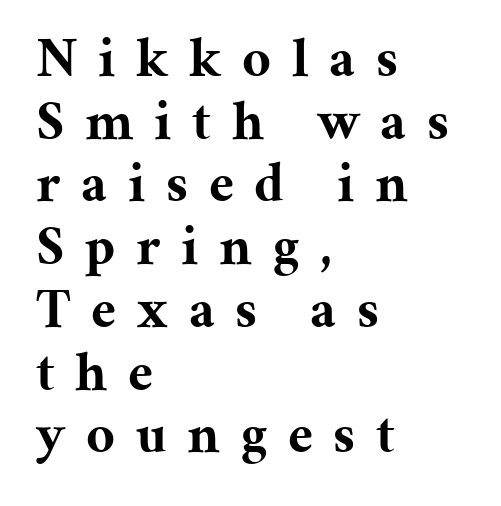
{"serif": "yes", "italic": "no", "bold": "yes", "weight": "bold", "width": "normal", "stroke_contrast": "medium", "x_height": "medium", "monospaced": "no", "underline": "no", "align": "left", "line_spacing": "tight", "line_spacing_ratio": 1.12, "letter_spacing": "wide", "letter_spacing_em": 0.37, "glyph_px": 56}
